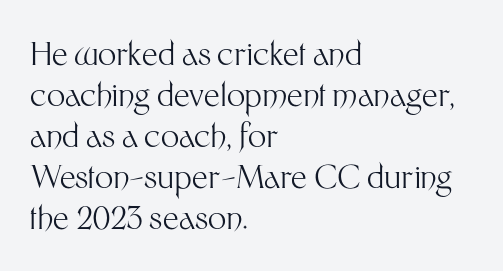
The image shows 32 px light sans-serif type, upright; set left-aligned, normal line spacing (1.28x), normal letter spacing, not underlined; medium stroke contrast and a medium x-height.
